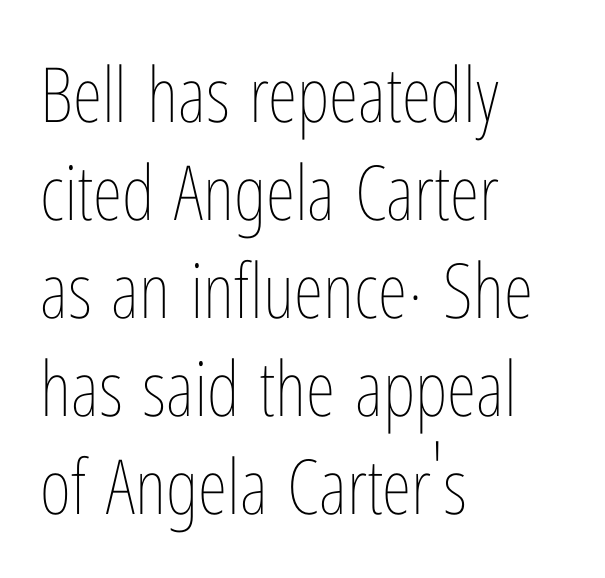
Summary of vertical rhythm: regular, with standard interline spacing. The letterforms sit at book weight or below. It's the straight-up-and-down kind of type. Typeset ragged right — the left edge is the straight one. Do the characters align in a grid? No, the font is proportional.
